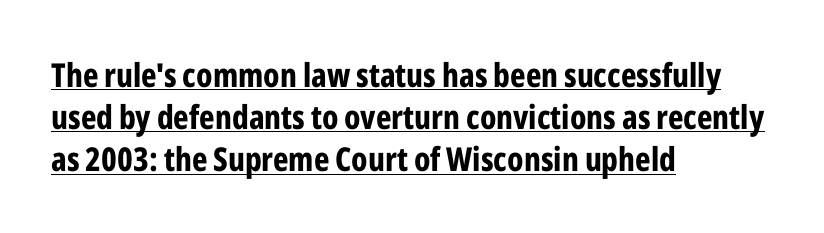
The image shows 33 px bold, condensed sans-serif type, upright; set left-aligned, normal line spacing (1.28x), normal letter spacing, underlined; low stroke contrast and a medium x-height.
